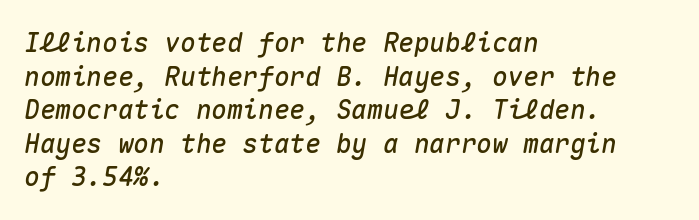
The image shows 26 px text type, italic (leaning right); set left-aligned, normal line spacing (1.29x), normal letter spacing, not underlined.
